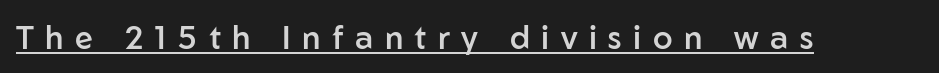
Has an underline been added? It has. The tracking reads as deliberately expanded to a designer's eye. As a designer I'd log this as weight 600, semibold. A typesetter would call this proportional, since set widths differ per character. This is sans-serif lettering, the kind often seen on screens and signage.
